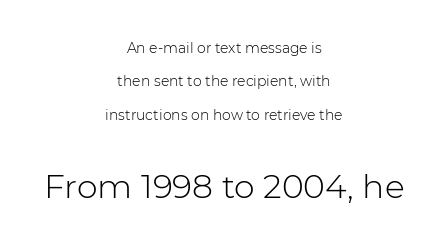
Q: Is the text bold? A: No.
Q: Is the text italic (slanted)? A: No, it is upright.
Q: Is the typeface a serif or a sans-serif typeface? A: Sans-serif.
Q: Is the text underlined? A: No.
Q: How is the paragraph aligned? A: Centered.
Q: Is the spacing between letters normal or unusually wide? A: Normal.
Q: Is the spacing between lines tight, normal or loose? A: Loose.
Q: Which block of text is set in a larger size, the first (top) or the second (bottom)? A: The second (bottom) one.
Q: Width (condensed, normal, or wide)? A: Normal.
Q: Stroke contrast? A: Low.
Q: x-height? A: Medium.
Q: Monospaced? A: No.
